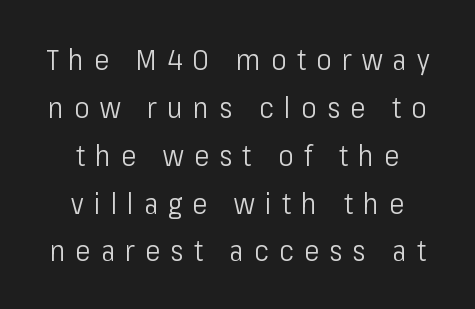
{"serif": "no", "italic": "no", "bold": "no", "weight": "light", "width": "condensed", "stroke_contrast": "low", "x_height": "medium", "monospaced": "no", "underline": "no", "align": "center", "line_spacing": "normal", "line_spacing_ratio": 1.65, "letter_spacing": "wide", "letter_spacing_em": 0.35, "glyph_px": 29}
